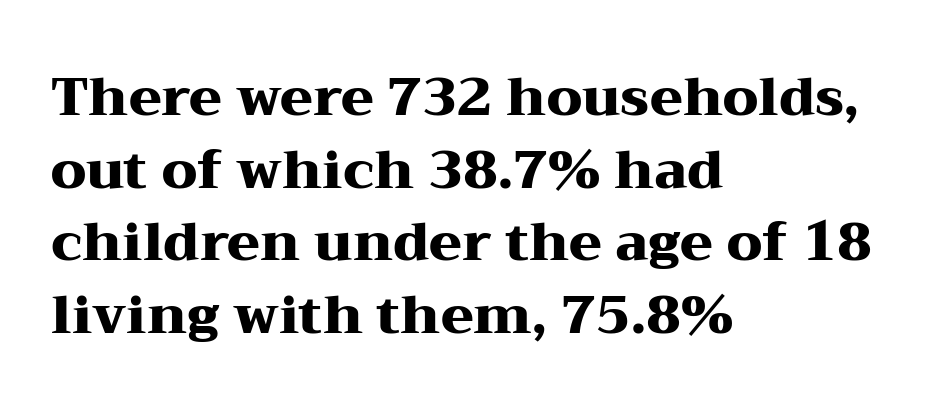
The letters advance in unequal steps, a hallmark of proportional type. Words float on clear page, feet unadorned. What kind of face is this? One with serifs. Line spacing here is normal. Standard letterfit; no display-style spreading of the glyphs. Posture: vertical.
